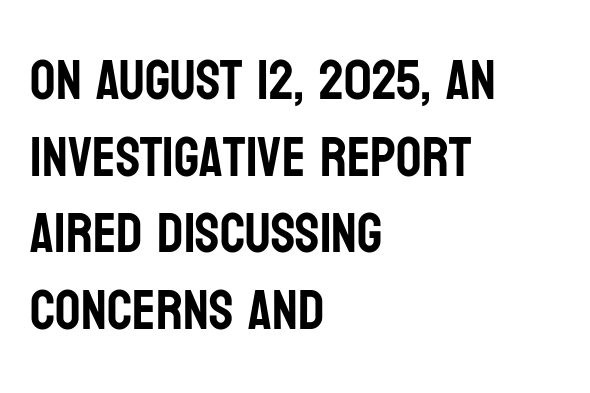
Q: Is the text italic (slanted)? A: No, it is upright.
Q: Is the typeface a serif or a sans-serif typeface? A: Sans-serif.
Q: Is the text underlined? A: No.
Q: How is the paragraph aligned? A: Left-aligned.
Q: Is the spacing between letters normal or unusually wide? A: Normal.
Q: Is the spacing between lines tight, normal or loose? A: Normal.
Q: Width (condensed, normal, or wide)? A: Condensed.
Q: Stroke contrast? A: Low.
Q: x-height? A: Large.
Q: Monospaced? A: No.
